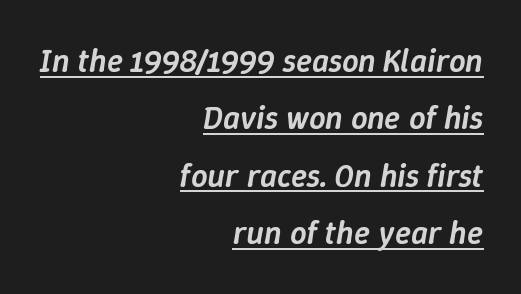
{"italic": "yes", "lean": "right", "slant_degrees": 9, "bold": "semi", "weight": "semibold", "width": "normal", "stroke_contrast": "low", "x_height": "medium", "monospaced": "no", "underline": "yes", "align": "right", "line_spacing_ratio": 1.74, "letter_spacing": "normal", "letter_spacing_em": 0.0, "glyph_px": 33}
